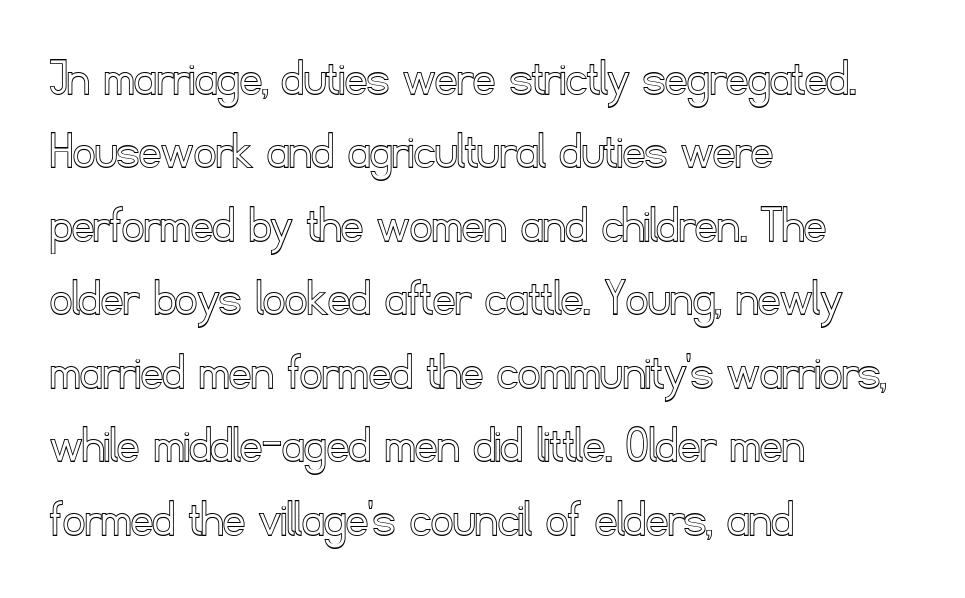
{"italic": "no", "width": "normal", "x_height": "small", "monospaced": "no", "underline": "no", "align": "left", "line_spacing": "normal", "line_spacing_ratio": 1.36, "letter_spacing": "normal", "letter_spacing_em": 0.0, "glyph_px": 54}
